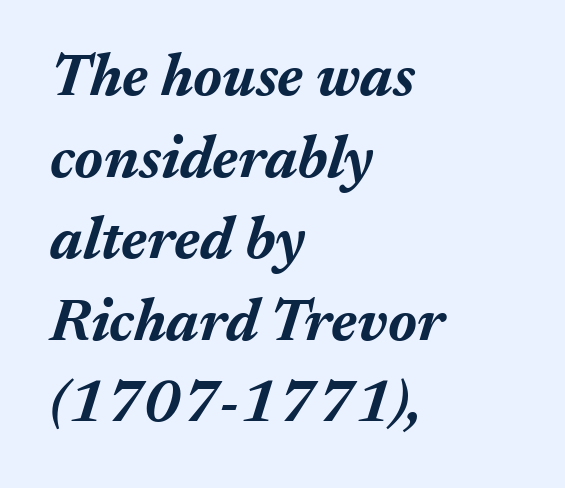
Q: Is the text bold? A: Yes.
Q: Is the text italic (slanted)? A: Yes, it leans right by about 17 degrees.
Q: Is the text underlined? A: No.
Q: How is the paragraph aligned? A: Left-aligned.
Q: Is the spacing between letters normal or unusually wide? A: Normal.
Q: Is the spacing between lines tight, normal or loose? A: Normal.
Q: Width (condensed, normal, or wide)? A: Normal.
Q: Stroke contrast? A: Medium.
Q: x-height? A: Medium.
Q: Monospaced? A: No.
